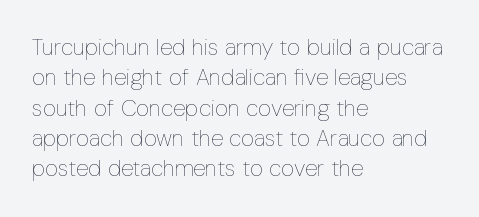
Q: Is the text bold? A: No.
Q: Is the text italic (slanted)? A: No, it is upright.
Q: Is the text underlined? A: No.
Q: How is the paragraph aligned? A: Left-aligned.
Q: Is the spacing between letters normal or unusually wide? A: Normal.
Q: Is the spacing between lines tight, normal or loose? A: Normal.
